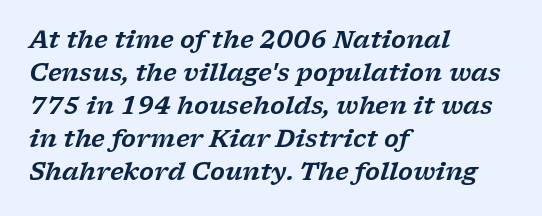
{"italic": "yes", "lean": "right", "slant_degrees": 17, "underline": "no", "align": "left", "line_spacing": "normal", "line_spacing_ratio": 1.38, "letter_spacing": "normal", "letter_spacing_em": 0.0, "glyph_px": 24}
